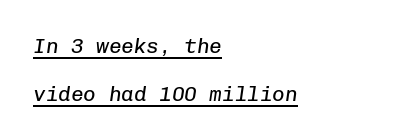
The image shows 21 px text type, italic (leaning right); set left-aligned, loose line spacing (2.28x), normal letter spacing, underlined.
